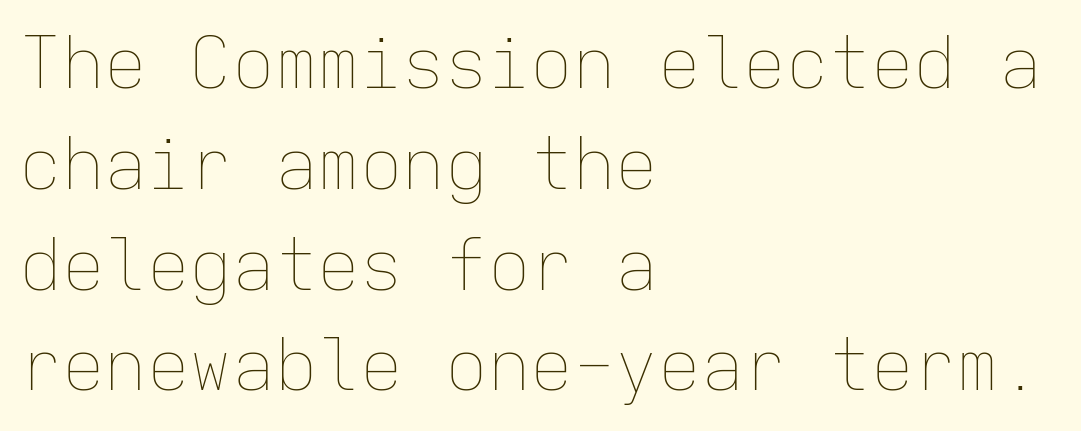
Q: Is the text bold? A: No.
Q: Is the text italic (slanted)? A: No, it is upright.
Q: Is the text underlined? A: No.
Q: How is the paragraph aligned? A: Left-aligned.
Q: Is the spacing between letters normal or unusually wide? A: Normal.
Q: Is the spacing between lines tight, normal or loose? A: Normal.
Q: Width (condensed, normal, or wide)? A: Normal.
Q: Stroke contrast? A: Low.
Q: x-height? A: Medium.
Q: Monospaced? A: Yes.
